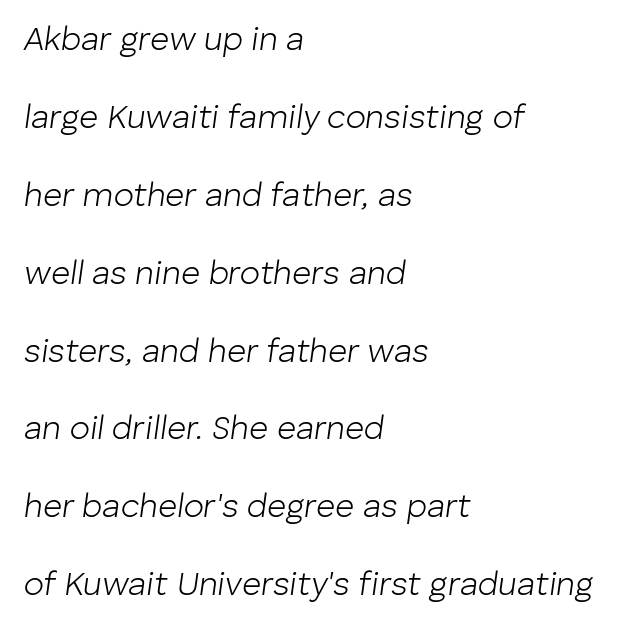
Compared with a centered layout, this one pins lines to the left instead. The rendering uses natural spacing where letterforms have individual widths. Compared with typical body copy, the letter spacing here is the same. Interline gaps are noticeably wide in this sample.
